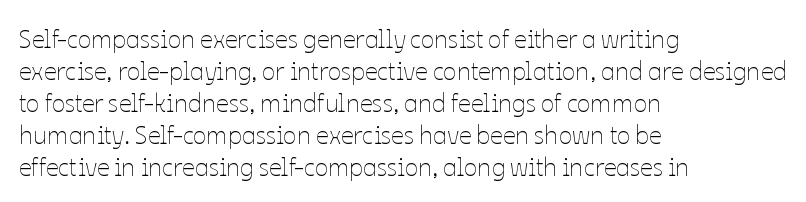
Glance below the letters and you will spot only blank space. The weight tops out at a normal text grade. Teacher's note: observe the even left margin — that is flush-left alignment. Interline gaps are of average width in this sample. In terms of posture, this sample is upright.
